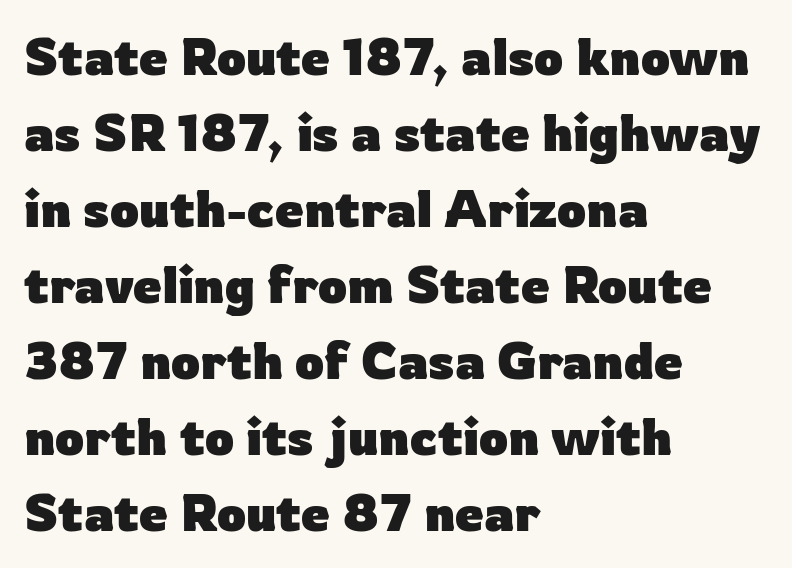
If you drew a line through each stem, it would be perfectly vertical. A sans-serif font was chosen for this passage. Does the weight exceed regular? Yes, all the way to bold. No extra tracking has been applied to these lines. This sample has the flowing, uneven cadence of proportional lettering.
